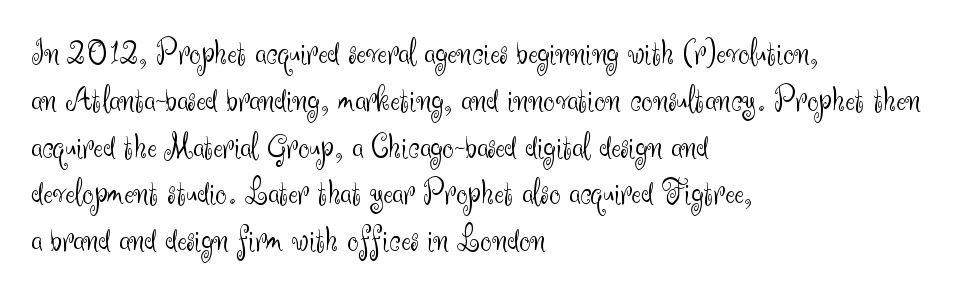
Q: Is the text bold? A: No.
Q: Is the text italic (slanted)? A: No, it is upright.
Q: Is the typeface a serif or a sans-serif typeface? A: Sans-serif.
Q: Is the text underlined? A: No.
Q: How is the paragraph aligned? A: Left-aligned.
Q: Is the spacing between letters normal or unusually wide? A: Normal.
Q: Is the spacing between lines tight, normal or loose? A: Normal.
Q: Width (condensed, normal, or wide)? A: Normal.
Q: Stroke contrast? A: Medium.
Q: x-height? A: Small.
Q: Monospaced? A: No.
